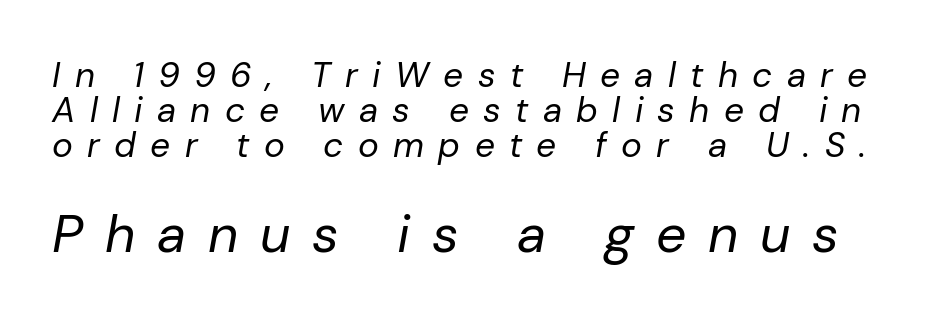
Summary of weight: not heavy and not bold. Inter-character spacing is expanded well beyond the font's built-in metrics. The baseline area is clear. Size hierarchy here favors the trailing block over the leading one. The letters advance in unequal steps, a hallmark of proportional type.
